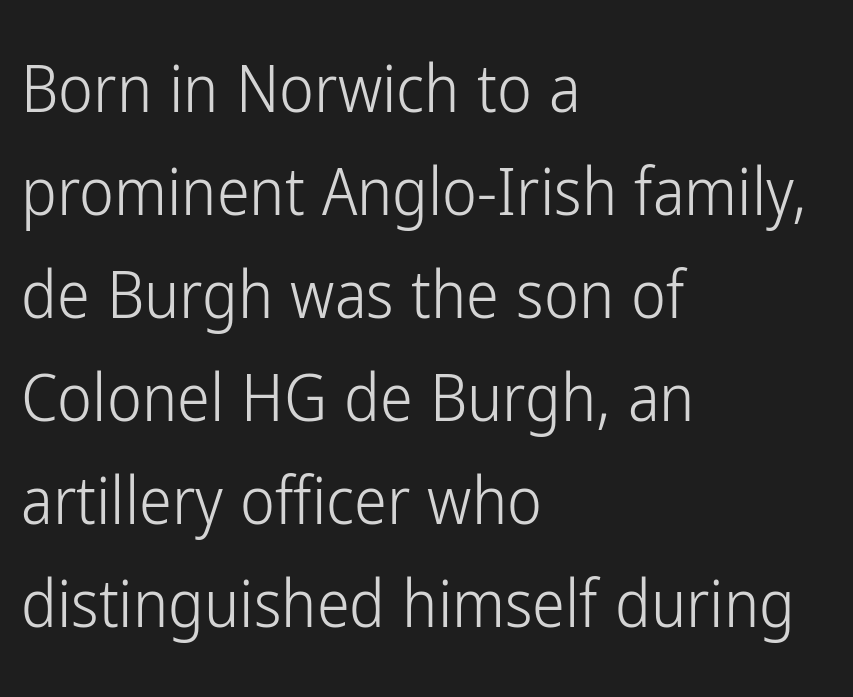
The image shows 66 px light, condensed sans-serif type, upright; set left-aligned, normal line spacing (1.56x), normal letter spacing, not underlined; low stroke contrast and a medium x-height.
